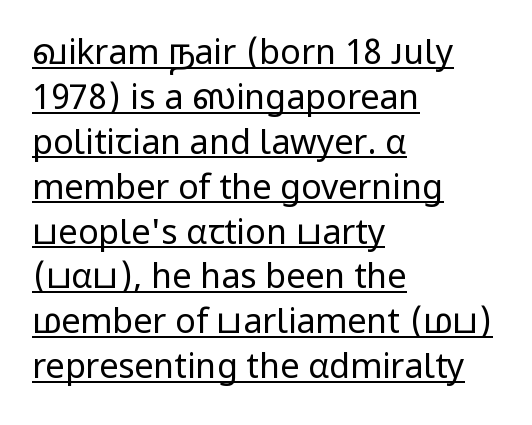
The image shows 34 px regular-weight sans-serif type, upright; set left-aligned, normal line spacing (1.32x), normal letter spacing, underlined; low stroke contrast and a medium x-height.
